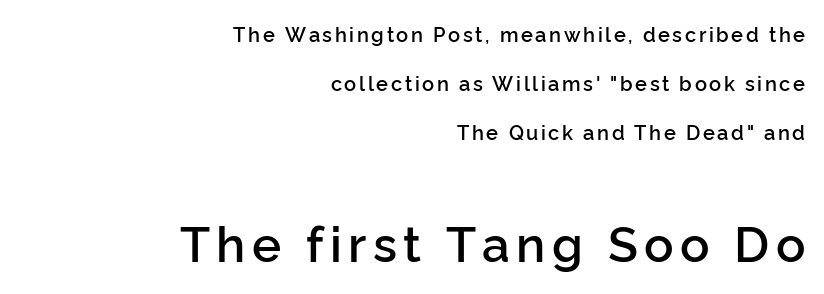
The image shows 49 px semibold sans-serif type, upright; set right-aligned, loose line spacing (2.46x), not underlined; the second (bottom) block is 2.45x larger; low stroke contrast and a medium x-height.
